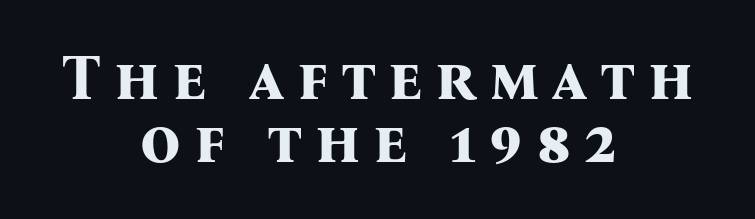
{"serif": "yes", "italic": "no", "bold": "yes", "weight": "bold", "width": "normal", "stroke_contrast": "medium", "x_height": "medium", "monospaced": "no", "underline": "no", "align": "center", "line_spacing": "tight", "line_spacing_ratio": 0.98, "glyph_px": 64}
